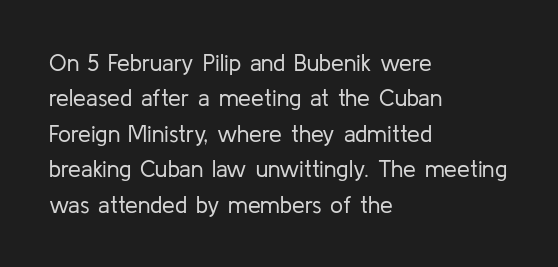
Q: Is the text bold? A: No.
Q: Is the text italic (slanted)? A: No, it is upright.
Q: Is the text underlined? A: No.
Q: How is the paragraph aligned? A: Left-aligned.
Q: Is the spacing between letters normal or unusually wide? A: Normal.
Q: Is the spacing between lines tight, normal or loose? A: Normal.
